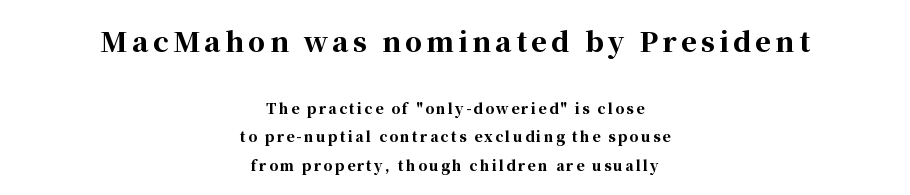
The lettering stays uniformly vertical, giving the passage a roman look. These lines are centered, leaving both edges ragged. The designer gave the opening block more size than the closing block. These lines stand farther apart than default settings would place them. The zone under the glyphs is completely vacant. Does the weight exceed regular? Yes, all the way to bold.
